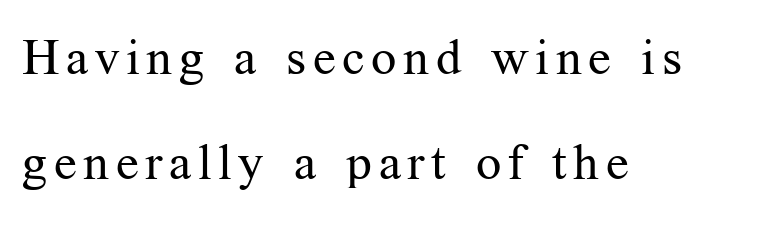
{"serif": "yes", "italic": "no", "bold": "no", "weight": "regular", "width": "normal", "stroke_contrast": "medium", "x_height": "medium", "monospaced": "no", "underline": "no", "align": "left", "line_spacing": "loose", "line_spacing_ratio": 2.1, "glyph_px": 50}
